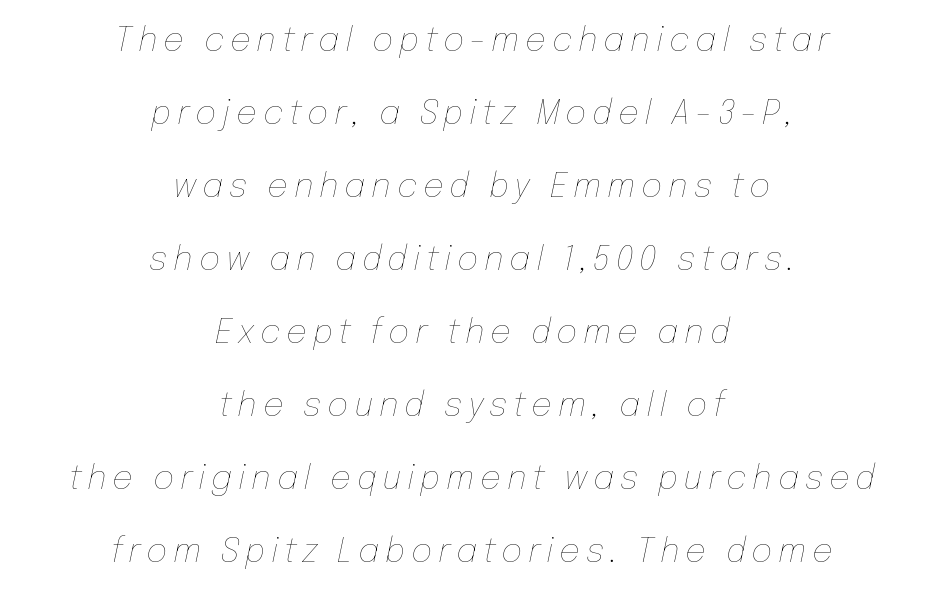
Q: Is the text bold? A: No.
Q: Is the text italic (slanted)? A: Yes, it leans right by about 12 degrees.
Q: Is the text underlined? A: No.
Q: How is the paragraph aligned? A: Centered.
Q: Is the spacing between lines tight, normal or loose? A: Loose.
Q: Width (condensed, normal, or wide)? A: Normal.
Q: Stroke contrast? A: Low.
Q: x-height? A: Medium.
Q: Monospaced? A: No.
